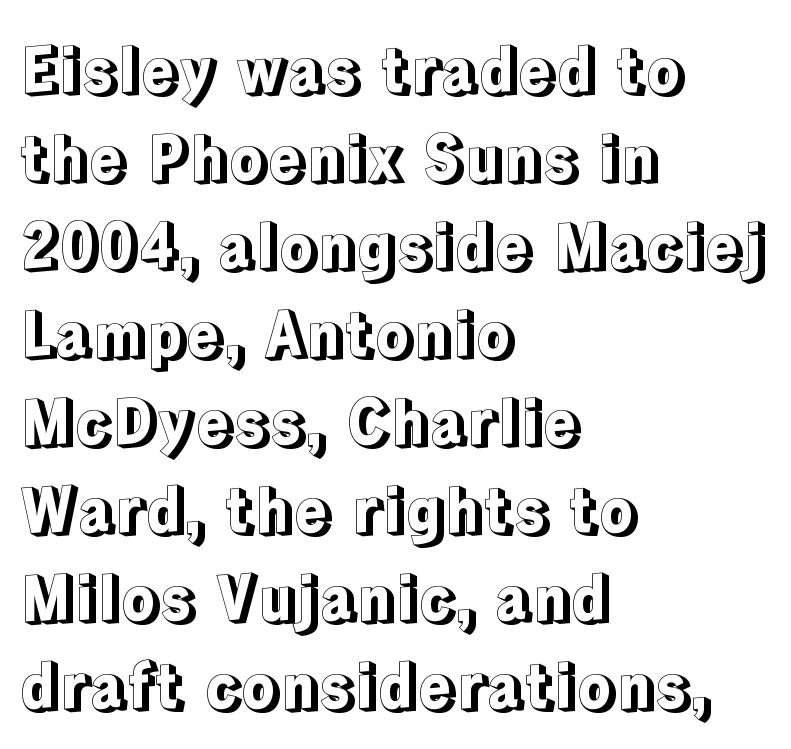
The type is set solid horizontally, with unmodified tracking. Beneath every word, the page is bare. Typeset ragged right — the left edge is the straight one. The passage shown is typed in a proportional face where columns would drift.
